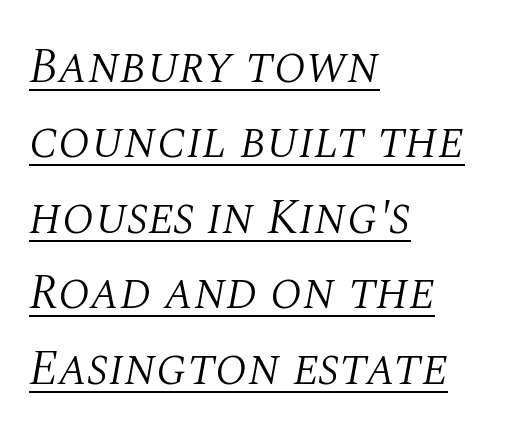
The image shows 50 px light serif type, italic (leaning right); set left-aligned, normal line spacing (1.51x), normal letter spacing, underlined; medium stroke contrast and a large x-height.
